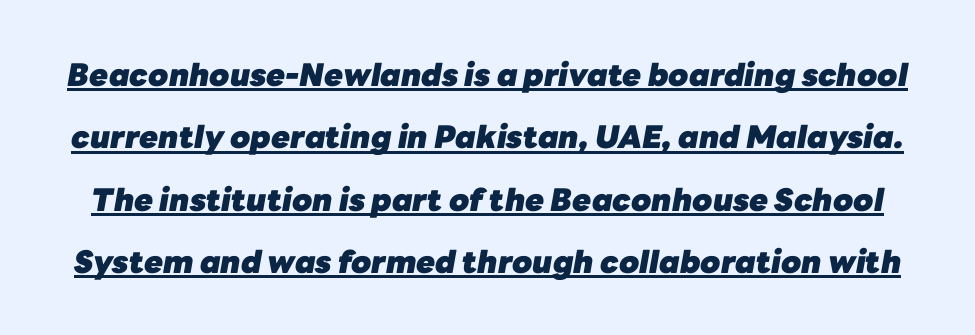
Looks like regular typesetting: each glyph gets only the width it needs. The strokes are fattened all the way to bold. Observe the lean: these are italic letterforms. Descenders here cross a horizontal rule under the line. Glyph-to-glyph distance matches everyday printed text.
